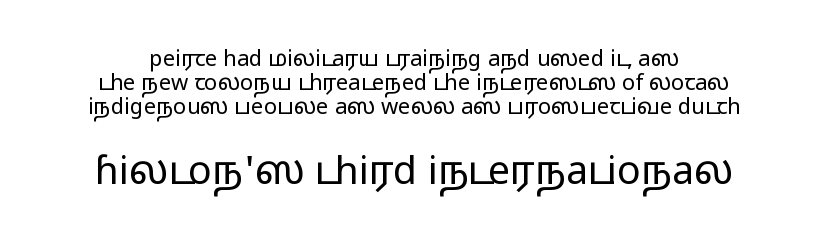
The image shows 39 px regular-weight, wide sans-serif type, upright; set tight line spacing (1.09x), normal letter spacing, not underlined; the second (bottom) block is 1.77x larger; low stroke contrast and a medium x-height.
